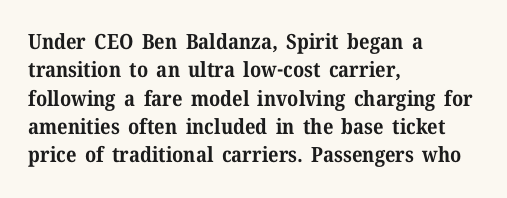
{"italic": "no", "bold": "yes", "underline": "no", "align": "left", "line_spacing": "normal", "line_spacing_ratio": 1.35, "letter_spacing": "normal", "letter_spacing_em": 0.0, "glyph_px": 21}
